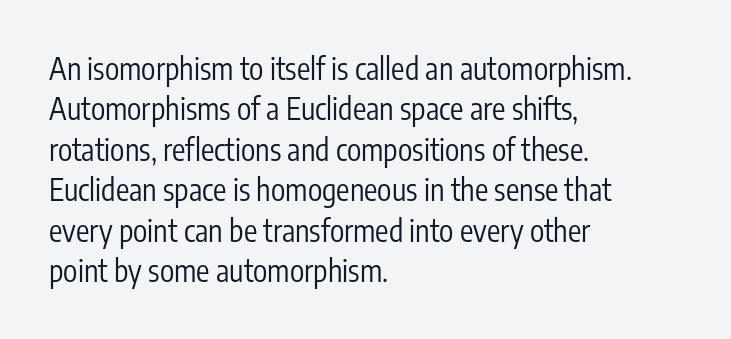
The image shows 30 px regular-weight, condensed sans-serif type, upright; set left-aligned, normal line spacing (1.35x), normal letter spacing, not underlined; low stroke contrast and a medium x-height.
